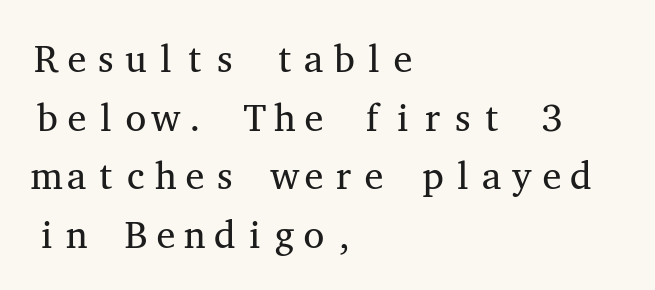
{"serif": "yes", "italic": "no", "bold": "no", "weight": "regular", "width": "wide", "stroke_contrast": "medium", "x_height": "medium", "monospaced": "yes", "underline": "no", "align": "left", "line_spacing": "normal", "line_spacing_ratio": 1.54, "letter_spacing": "normal", "letter_spacing_em": 0.0, "glyph_px": 38}
